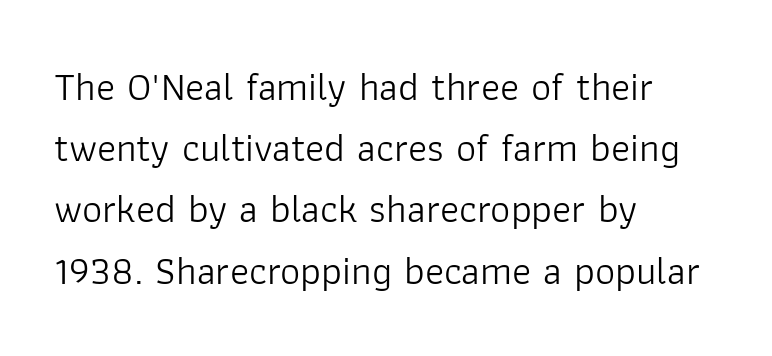
{"serif": "no", "italic": "no", "bold": "no", "weight": "light", "width": "normal", "stroke_contrast": "low", "x_height": "medium", "monospaced": "no", "underline": "no", "align": "left", "line_spacing": "normal", "line_spacing_ratio": 1.53, "letter_spacing": "normal", "letter_spacing_em": 0.0, "glyph_px": 40}
